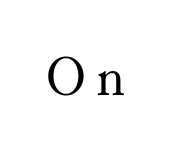
Q: Is the text bold? A: No.
Q: Is the text italic (slanted)? A: No, it is upright.
Q: Is the typeface a serif or a sans-serif typeface? A: Serif.
Q: Is the text underlined? A: No.
Q: Width (condensed, normal, or wide)? A: Normal.
Q: Stroke contrast? A: Medium.
Q: x-height? A: Small.
Q: Monospaced? A: No.
